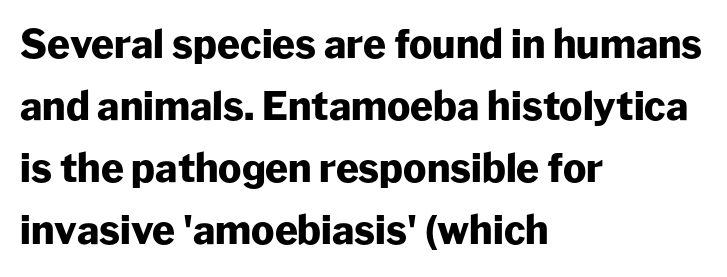
Q: Is the text bold? A: Yes.
Q: Is the text italic (slanted)? A: No, it is upright.
Q: Is the typeface a serif or a sans-serif typeface? A: Sans-serif.
Q: Is the text underlined? A: No.
Q: How is the paragraph aligned? A: Left-aligned.
Q: Is the spacing between letters normal or unusually wide? A: Normal.
Q: Is the spacing between lines tight, normal or loose? A: Normal.
Q: Width (condensed, normal, or wide)? A: Normal.
Q: Stroke contrast? A: Low.
Q: x-height? A: Medium.
Q: Monospaced? A: No.
